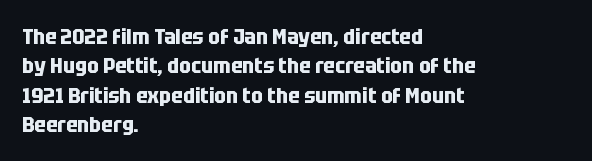
{"italic": "no", "bold": "yes", "underline": "no", "align": "left", "line_spacing": "normal", "line_spacing_ratio": 1.33, "letter_spacing": "normal", "letter_spacing_em": 0.0, "glyph_px": 22}
